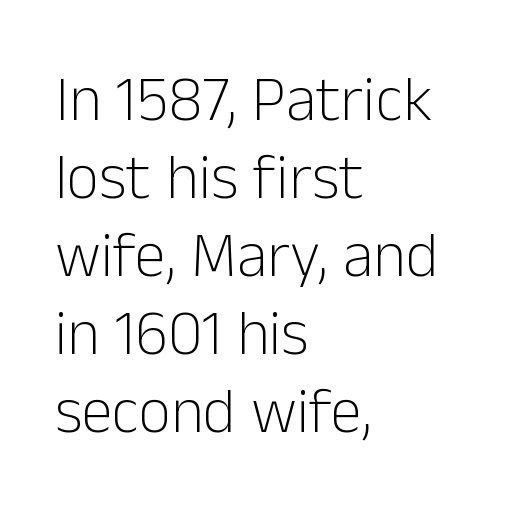
{"serif": "no", "italic": "no", "bold": "no", "weight": "light", "width": "normal", "stroke_contrast": "low", "x_height": "medium", "monospaced": "no", "underline": "no", "align": "left", "line_spacing_ratio": 1.24, "letter_spacing": "normal", "letter_spacing_em": 0.0, "glyph_px": 63}
